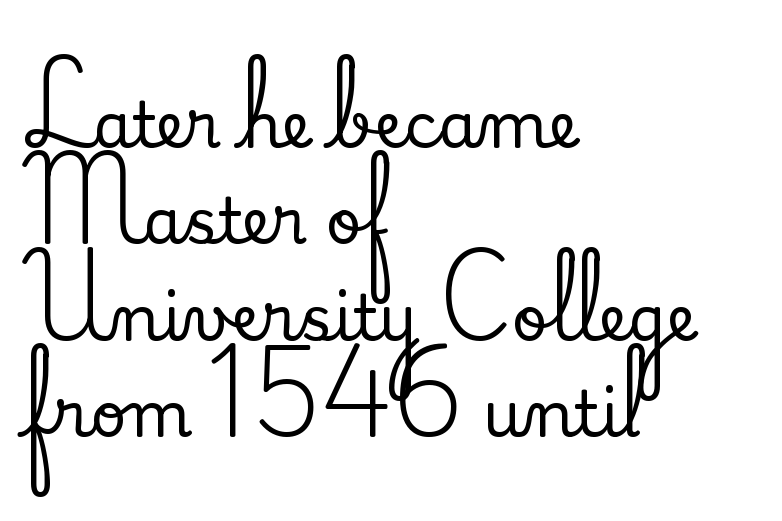
What stands out about the letter spacing? Nothing — it is the standard amount. Alignment: flush left. Quick note: underline off. Do the characters align in a grid? No, the font is proportional. These lines are composed in type with serifs.
